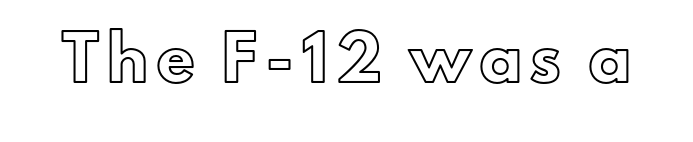
{"italic": "no", "width": "normal", "x_height": "small", "monospaced": "no", "underline": "no", "letter_spacing": "wide", "letter_spacing_em": 0.21, "glyph_px": 41}
